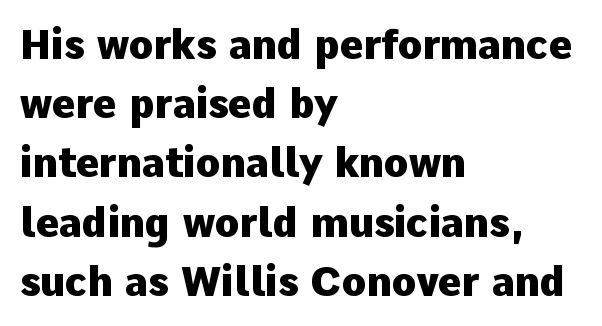
The image shows 40 px heavy sans-serif type, upright; set left-aligned, normal line spacing (1.48x), normal letter spacing, not underlined; low stroke contrast and a medium x-height.
